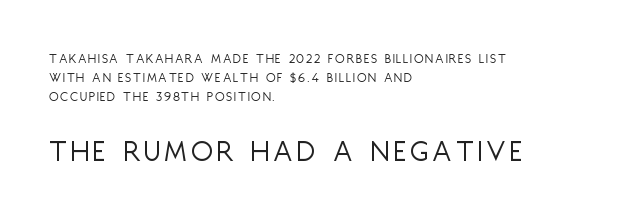
{"serif": "no", "italic": "no", "bold": "no", "weight": "light", "width": "condensed", "stroke_contrast": "low", "x_height": "large", "monospaced": "no", "underline": "no", "align": "left", "line_spacing": "normal", "line_spacing_ratio": 1.34, "larger_block": "second", "size_ratio": 2.29, "glyph_px": 32}
